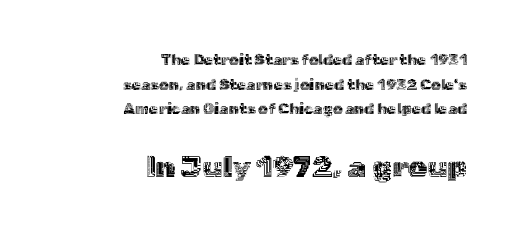
Q: Is the text italic (slanted)? A: No, it is upright.
Q: Is the text underlined? A: No.
Q: How is the paragraph aligned? A: Right-aligned.
Q: Is the spacing between letters normal or unusually wide? A: Normal.
Q: Is the spacing between lines tight, normal or loose? A: Normal.
Q: Which block of text is set in a larger size, the first (top) or the second (bottom)? A: The second (bottom) one.
Q: Width (condensed, normal, or wide)? A: Normal.
Q: x-height? A: Medium.
Q: Monospaced? A: No.
